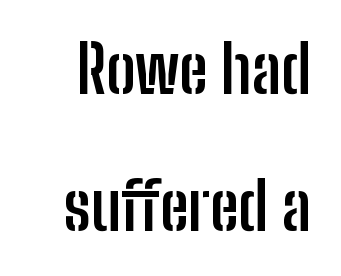
Q: Is the text bold? A: Yes.
Q: Is the text italic (slanted)? A: No, it is upright.
Q: Is the typeface a serif or a sans-serif typeface? A: Sans-serif.
Q: Is the text underlined? A: No.
Q: Is the spacing between letters normal or unusually wide? A: Normal.
Q: Is the spacing between lines tight, normal or loose? A: Loose.
Q: Width (condensed, normal, or wide)? A: Condensed.
Q: Stroke contrast? A: Low.
Q: x-height? A: Medium.
Q: Monospaced? A: No.
